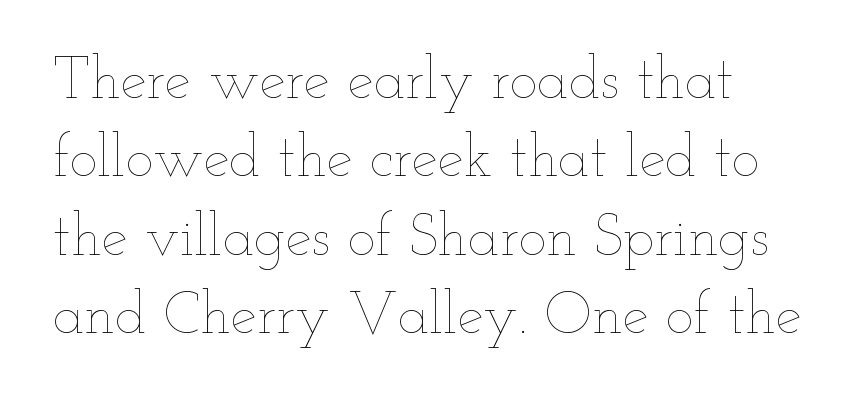
{"italic": "no", "bold": "no", "weight": "thin", "width": "wide", "stroke_contrast": "low", "x_height": "small", "monospaced": "no", "underline": "no", "line_spacing": "normal", "line_spacing_ratio": 1.33, "letter_spacing": "normal", "letter_spacing_em": 0.0, "glyph_px": 59}
